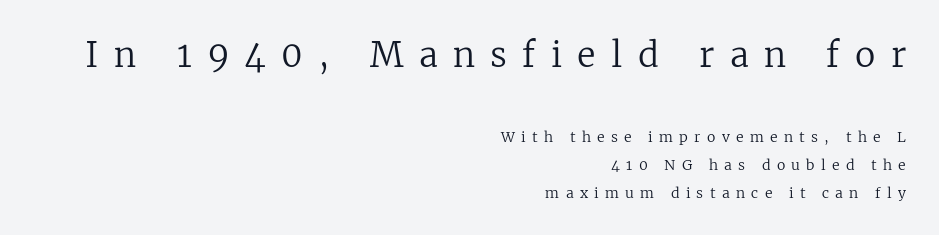
{"serif": "yes", "italic": "no", "bold": "no", "weight": "regular", "width": "normal", "stroke_contrast": "low", "x_height": "medium", "monospaced": "no", "underline": "no", "align": "right", "line_spacing": "loose", "line_spacing_ratio": 1.99, "letter_spacing": "wide", "letter_spacing_em": 0.45, "larger_block": "first", "size_ratio": 2.43, "glyph_px": 34}
